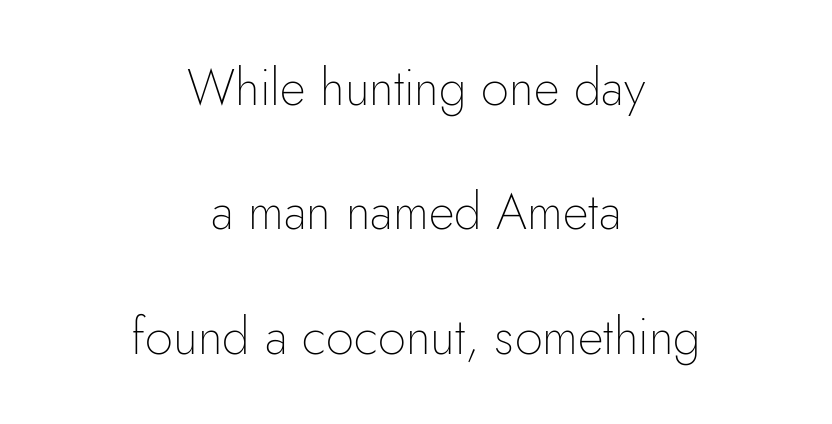
Q: Is the text bold? A: No.
Q: Is the text italic (slanted)? A: No, it is upright.
Q: Is the typeface a serif or a sans-serif typeface? A: Sans-serif.
Q: Is the text underlined? A: No.
Q: How is the paragraph aligned? A: Centered.
Q: Is the spacing between letters normal or unusually wide? A: Normal.
Q: Is the spacing between lines tight, normal or loose? A: Loose.
Q: Width (condensed, normal, or wide)? A: Normal.
Q: Stroke contrast? A: Low.
Q: x-height? A: Small.
Q: Monospaced? A: No.
